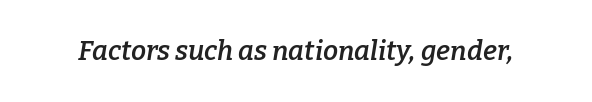
The specimen omits any rule beneath the text block's lines. The passage shown has conventional tracking throughout. The specimen reads as italic at a glance. Semibold letterforms, between regular and bold.
